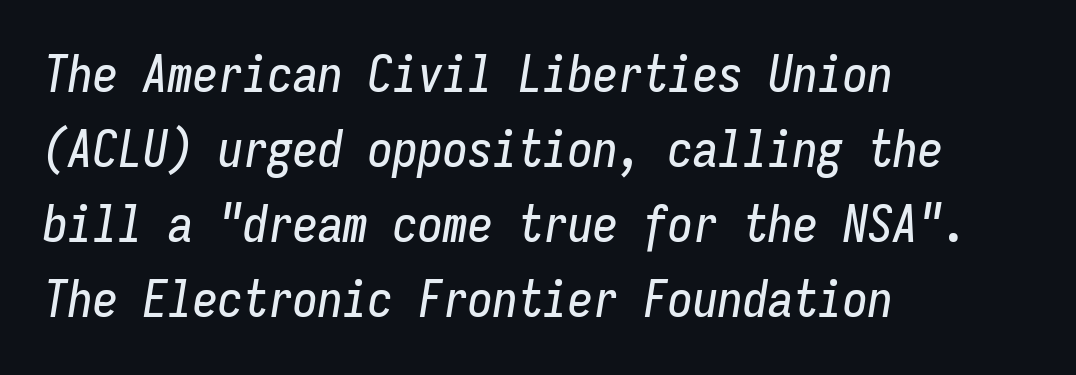
Q: Is the text italic (slanted)? A: Yes, it leans right by about 9 degrees.
Q: Is the text underlined? A: No.
Q: How is the paragraph aligned? A: Left-aligned.
Q: Is the spacing between letters normal or unusually wide? A: Normal.
Q: Is the spacing between lines tight, normal or loose? A: Normal.
Q: Width (condensed, normal, or wide)? A: Condensed.
Q: Stroke contrast? A: Low.
Q: x-height? A: Medium.
Q: Monospaced? A: Yes.
